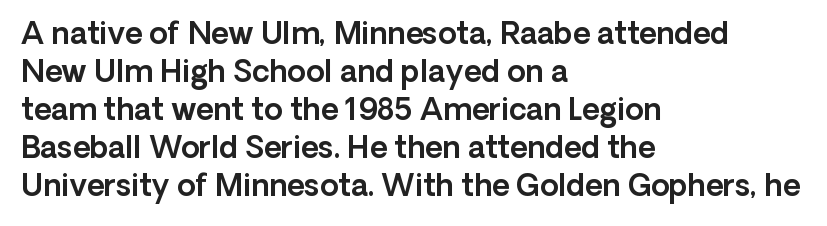
Quick note: not italic, upright. Proportional: the letters do not fall into vertical columns. Which margin do the lines hug? The left one — the right edge is uneven. The line-height multiplier appears to be the usual default. The type family on display is of the sans-serif kind. Glyph-to-glyph distance matches everyday printed text.
